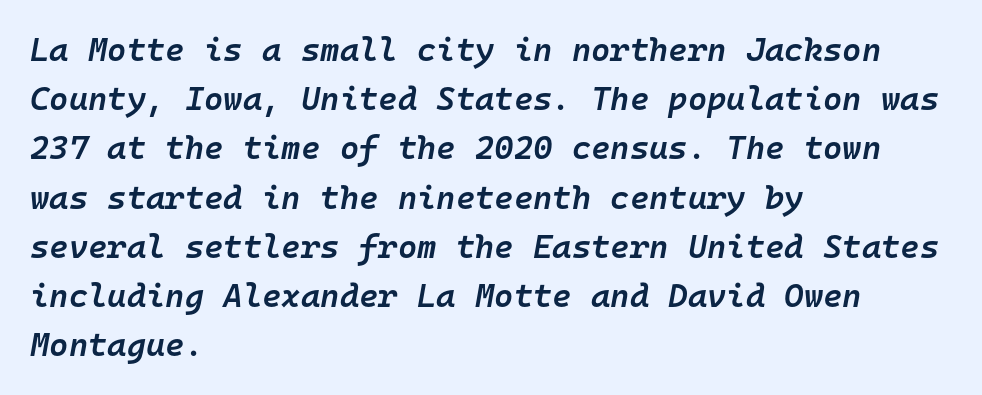
Q: Is the text bold? A: Semi-bold.
Q: Is the text italic (slanted)? A: Yes, it leans right by about 10 degrees.
Q: Is the text underlined? A: No.
Q: How is the paragraph aligned? A: Left-aligned.
Q: Is the spacing between letters normal or unusually wide? A: Normal.
Q: Is the spacing between lines tight, normal or loose? A: Normal.
Q: Width (condensed, normal, or wide)? A: Normal.
Q: Stroke contrast? A: Low.
Q: x-height? A: Medium.
Q: Monospaced? A: Yes.
